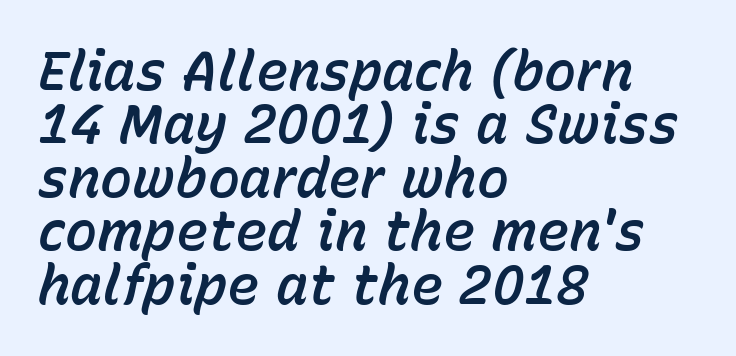
Q: Is the text italic (slanted)? A: Yes, it leans right by about 15 degrees.
Q: Is the text underlined? A: No.
Q: How is the paragraph aligned? A: Left-aligned.
Q: Is the spacing between letters normal or unusually wide? A: Normal.
Q: Is the spacing between lines tight, normal or loose? A: Tight.
Q: Width (condensed, normal, or wide)? A: Normal.
Q: Stroke contrast? A: Low.
Q: x-height? A: Medium.
Q: Monospaced? A: No.
